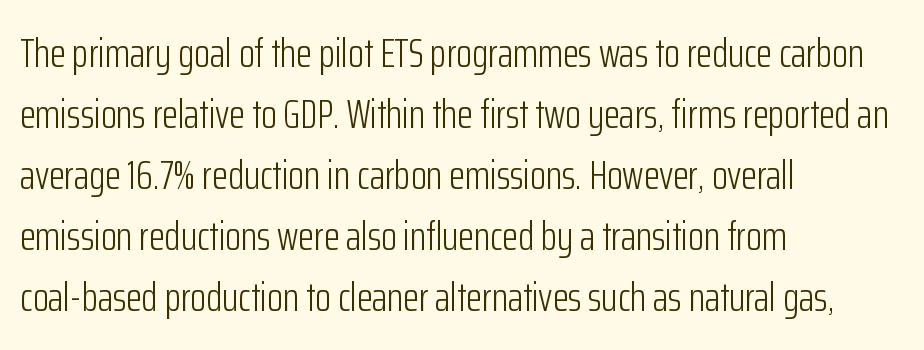
Q: Is the text bold? A: No.
Q: Is the text italic (slanted)? A: No, it is upright.
Q: Is the typeface a serif or a sans-serif typeface? A: Sans-serif.
Q: Is the text underlined? A: No.
Q: How is the paragraph aligned? A: Left-aligned.
Q: Is the spacing between letters normal or unusually wide? A: Normal.
Q: Is the spacing between lines tight, normal or loose? A: Normal.
Q: Width (condensed, normal, or wide)? A: Condensed.
Q: Stroke contrast? A: Low.
Q: x-height? A: Medium.
Q: Monospaced? A: No.
